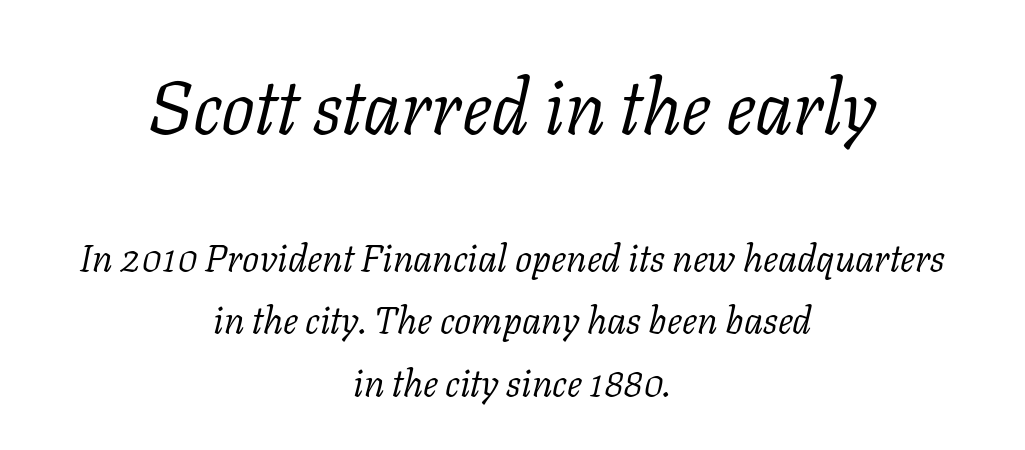
{"serif": "yes", "italic": "yes", "lean": "right", "slant_degrees": 11, "bold": "no", "weight": "light", "width": "normal", "stroke_contrast": "low", "x_height": "medium", "monospaced": "no", "underline": "no", "align": "center", "line_spacing": "normal", "line_spacing_ratio": 1.65, "letter_spacing": "normal", "letter_spacing_em": 0.0, "larger_block": "first", "size_ratio": 1.97, "glyph_px": 75}
